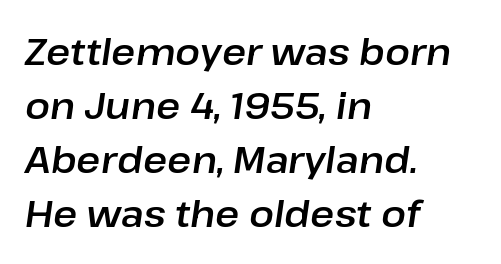
{"italic": "yes", "lean": "right", "slant_degrees": 8, "width": "normal", "stroke_contrast": "low", "x_height": "medium", "monospaced": "no", "underline": "no", "align": "left", "line_spacing": "normal", "line_spacing_ratio": 1.46, "letter_spacing": "normal", "letter_spacing_em": 0.0, "glyph_px": 37}
